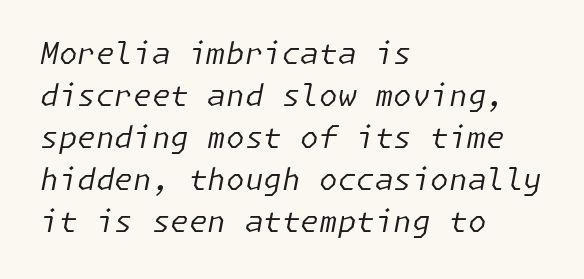
Q: Is the text bold? A: No.
Q: Is the text italic (slanted)? A: Yes, it leans right by about 11 degrees.
Q: Is the text underlined? A: No.
Q: How is the paragraph aligned? A: Left-aligned.
Q: Is the spacing between letters normal or unusually wide? A: Normal.
Q: Is the spacing between lines tight, normal or loose? A: Normal.
Q: Width (condensed, normal, or wide)? A: Normal.
Q: Stroke contrast? A: Low.
Q: x-height? A: Medium.
